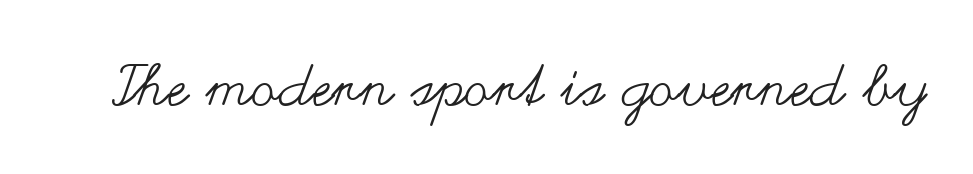
{"bold": "no", "weight": "regular", "width": "wide", "stroke_contrast": "medium", "x_height": "small", "monospaced": "no", "underline": "no", "letter_spacing": "normal", "letter_spacing_em": 0.0, "glyph_px": 57}
